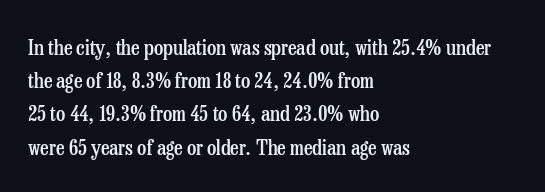
A typesetter would call this zero additional tracking. The foot of each line stays bare and open. Whoever set this chose a conventional vertical rhythm. Short and long lines alike share a common starting point at left. Stems and bowls a touch heavier than normal — semibold. The lettering stays uniformly vertical, giving the passage a roman look.
